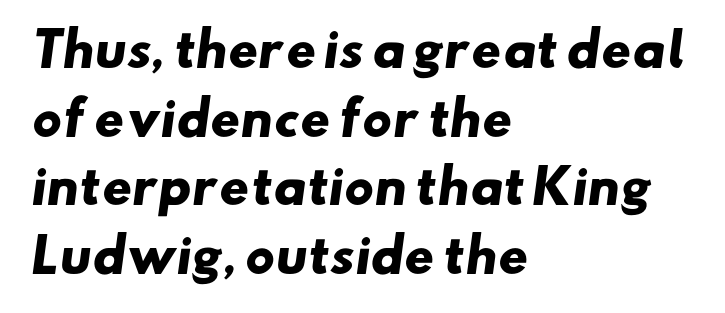
The image shows 46 px heavy, wide sans-serif type; set left-aligned, normal line spacing (1.49x), normal letter spacing, not underlined; low stroke contrast and a small x-height.
